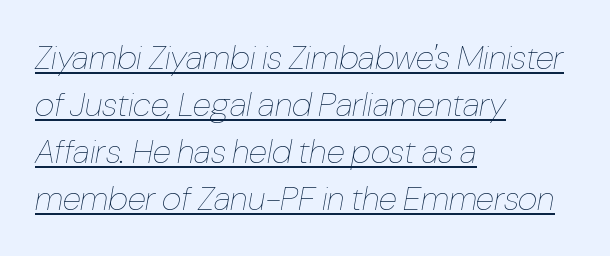
The image shows 34 px thin, condensed type, italic (leaning right); set left-aligned, normal line spacing (1.38x), normal letter spacing, underlined; low stroke contrast and a medium x-height.
